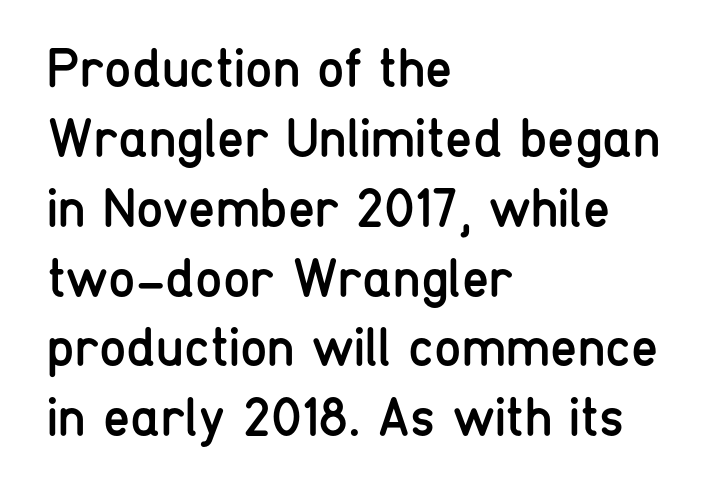
Q: Is the text bold? A: No.
Q: Is the text italic (slanted)? A: No, it is upright.
Q: Is the typeface a serif or a sans-serif typeface? A: Sans-serif.
Q: Is the text underlined? A: No.
Q: How is the paragraph aligned? A: Left-aligned.
Q: Is the spacing between letters normal or unusually wide? A: Normal.
Q: Is the spacing between lines tight, normal or loose? A: Normal.
Q: Width (condensed, normal, or wide)? A: Condensed.
Q: Stroke contrast? A: Low.
Q: x-height? A: Medium.
Q: Monospaced? A: No.
